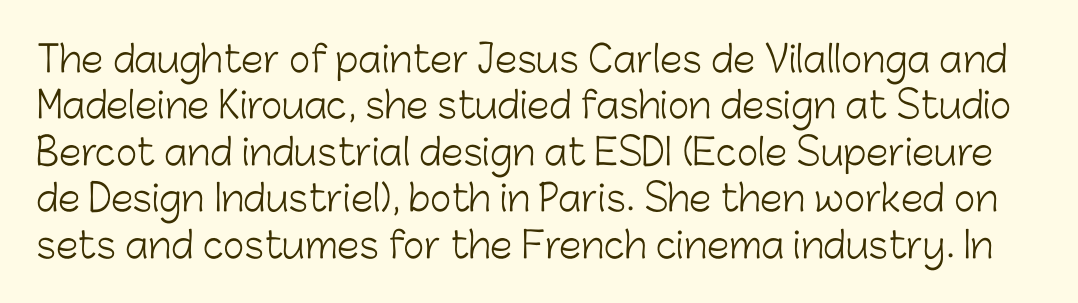
The letters sit at their default tracking, neither squeezed nor spread. Here the designer chose a conventional face with non-uniform glyph widths. Every character sits straight up, as roman type does. In terms of letterform style, serifs are entirely absent. Just letters on the line, the space beneath them empty.
